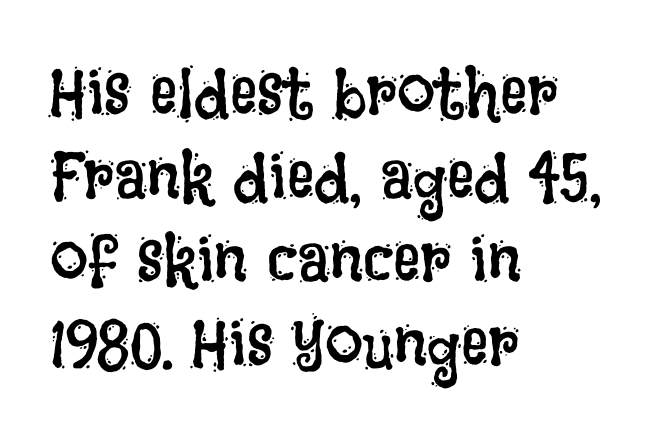
Short and long lines alike share a common starting point at left. The foot of each line stays bare and open. The characters are drawn with everyday or finer stroke widths. Honestly, the letter spacing is just normal — you wouldn't notice it. The lettering holds an erect, upright posture throughout.
